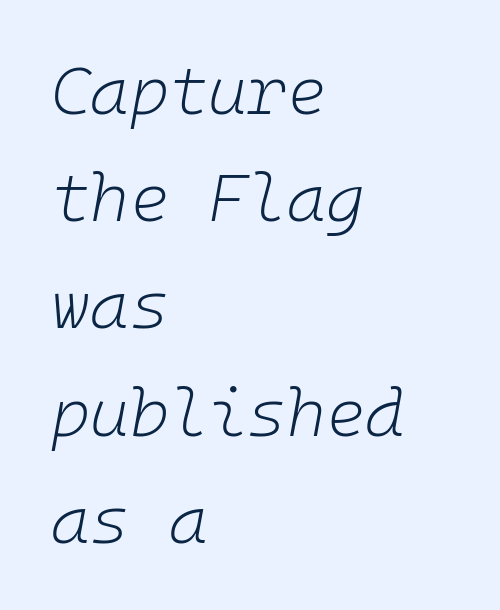
Has an underline been added? It has not. You could count columns in this text — the font is strictly monospaced. Leftover space on each line is placed entirely after the last word. What stands out about the letter spacing? Nothing — it is the standard amount.
